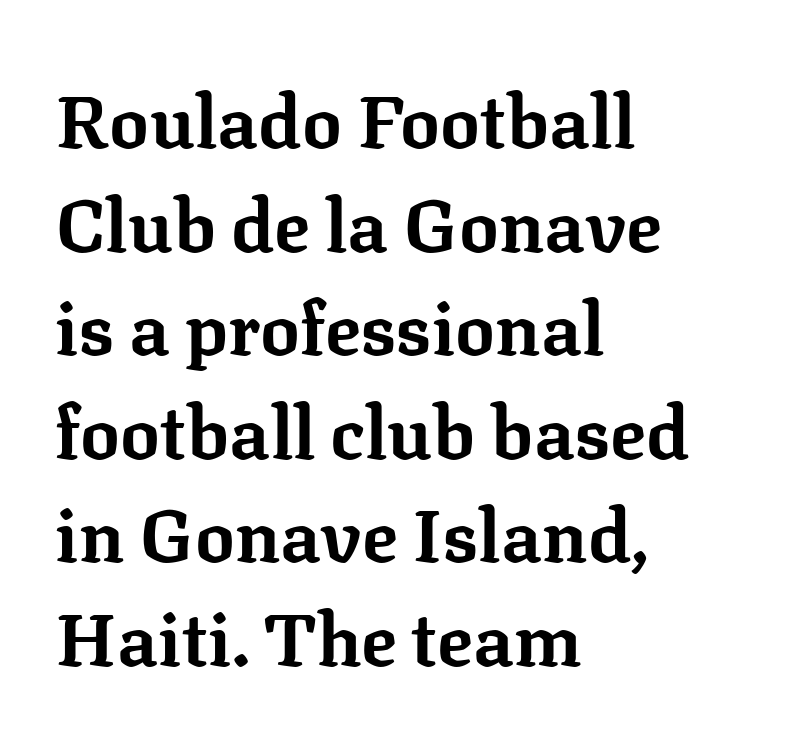
{"serif": "yes", "italic": "no", "bold": "yes", "weight": "bold", "width": "normal", "stroke_contrast": "low", "x_height": "medium", "monospaced": "no", "underline": "no", "align": "left", "line_spacing": "normal", "line_spacing_ratio": 1.4, "letter_spacing": "normal", "letter_spacing_em": 0.0, "glyph_px": 74}
